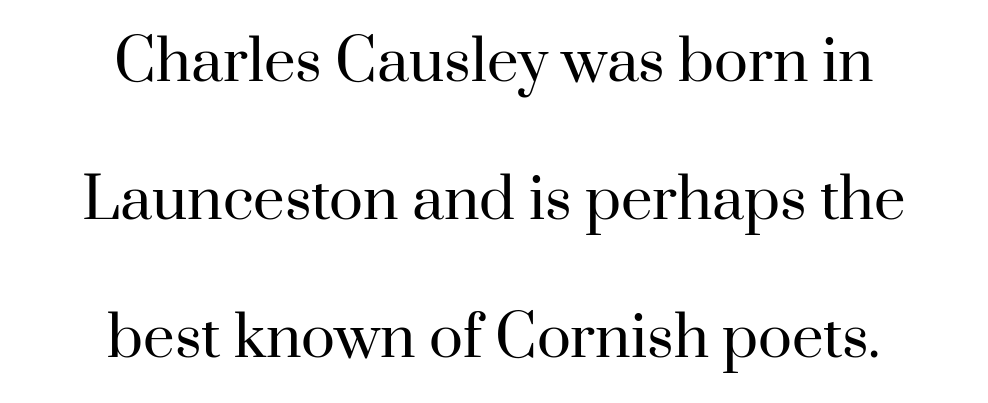
Compared with typical body copy, the letter spacing here is the same. Spacing verdict: proportional, widths tailored to each character. Font category for this specimen: serif. This is roman type, the default non-slanted kind. Counters stay open thanks to moderate or lighter strokes.
